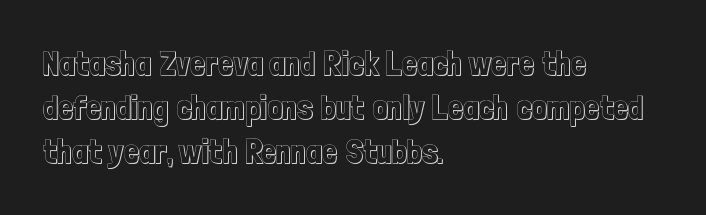
{"italic": "no", "width": "condensed", "x_height": "medium", "monospaced": "no", "underline": "no", "align": "left", "line_spacing": "normal", "line_spacing_ratio": 1.34, "letter_spacing": "normal", "letter_spacing_em": 0.0, "glyph_px": 33}
